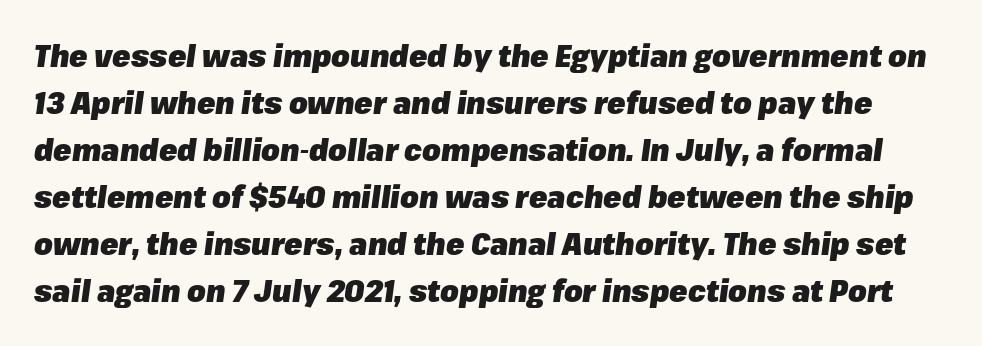
Q: Is the text bold? A: Yes.
Q: Is the text italic (slanted)? A: Yes, it leans right by about 8 degrees.
Q: Is the text underlined? A: No.
Q: Is the spacing between letters normal or unusually wide? A: Normal.
Q: Is the spacing between lines tight, normal or loose? A: Normal.
Q: Width (condensed, normal, or wide)? A: Normal.
Q: Stroke contrast? A: Low.
Q: x-height? A: Medium.
Q: Monospaced? A: No.
